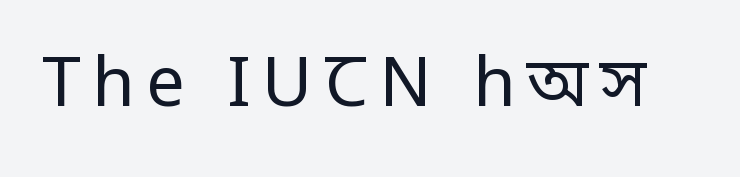
{"serif": "no", "italic": "no", "bold": "no", "weight": "regular", "width": "condensed", "stroke_contrast": "low", "monospaced": "no", "underline": "no", "glyph_px": 69}
